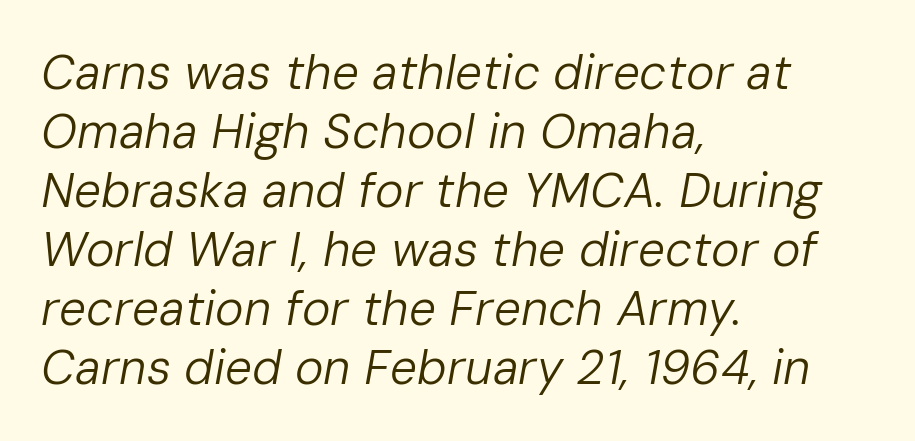
{"italic": "yes", "lean": "right", "slant_degrees": 10, "bold": "no", "weight": "regular", "width": "normal", "stroke_contrast": "low", "x_height": "medium", "monospaced": "no", "underline": "no", "align": "left", "line_spacing_ratio": 1.23, "letter_spacing": "normal", "letter_spacing_em": 0.0, "glyph_px": 48}
